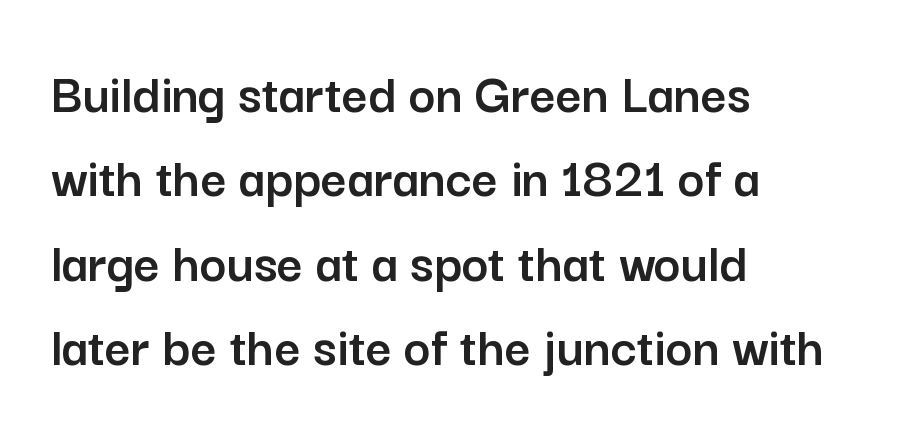
{"serif": "no", "italic": "no", "width": "normal", "stroke_contrast": "low", "x_height": "medium", "monospaced": "no", "underline": "no", "align": "left", "line_spacing": "normal", "line_spacing_ratio": 1.48, "letter_spacing": "normal", "letter_spacing_em": 0.0, "glyph_px": 57}
